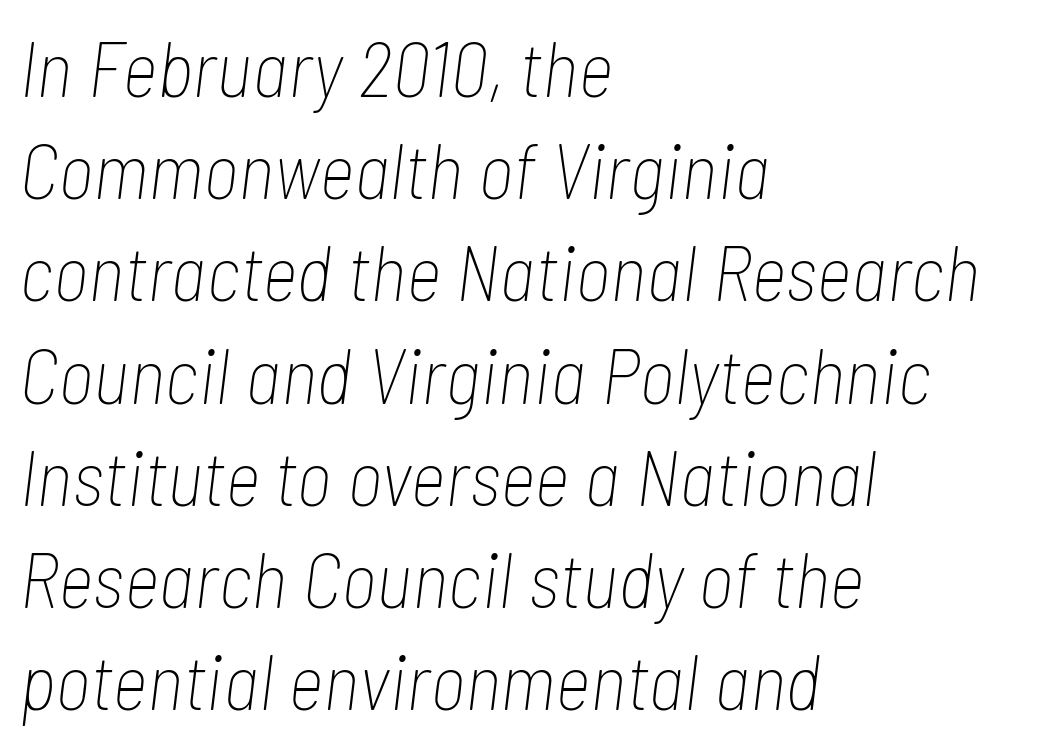
The image shows 78 px thin, condensed type, italic (leaning right); set left-aligned, normal line spacing (1.31x), normal letter spacing, not underlined; low stroke contrast and a medium x-height.
